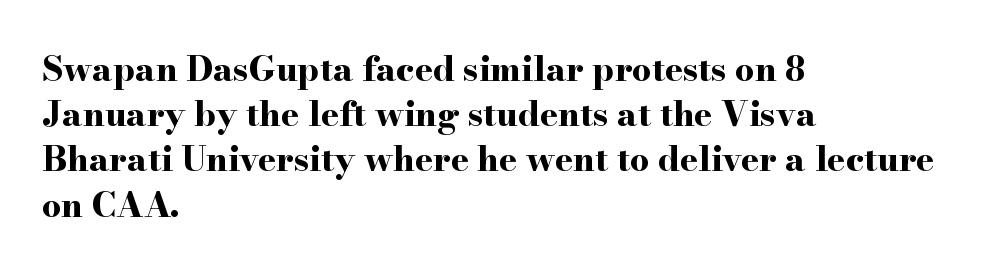
{"serif": "yes", "italic": "no", "bold": "yes", "weight": "bold", "width": "wide", "stroke_contrast": "high", "x_height": "small", "monospaced": "no", "underline": "no", "align": "left", "line_spacing": "normal", "line_spacing_ratio": 1.33, "letter_spacing": "normal", "letter_spacing_em": 0.0, "glyph_px": 34}
